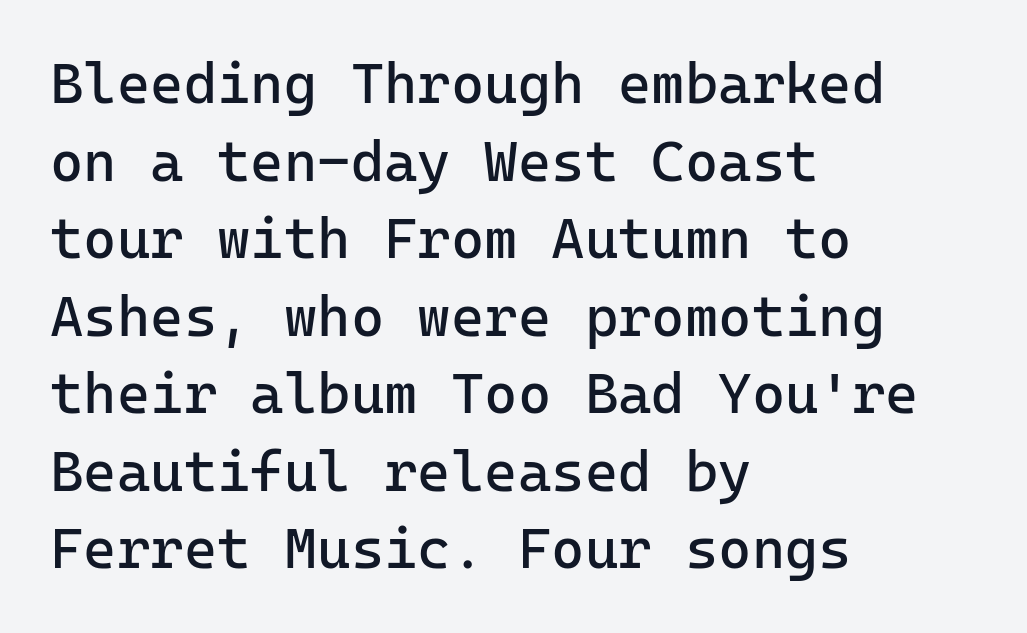
Q: Is the text bold? A: No.
Q: Is the text italic (slanted)? A: No, it is upright.
Q: Is the typeface a serif or a sans-serif typeface? A: Sans-serif.
Q: Is the text underlined? A: No.
Q: How is the paragraph aligned? A: Left-aligned.
Q: Is the spacing between letters normal or unusually wide? A: Normal.
Q: Is the spacing between lines tight, normal or loose? A: Normal.
Q: Width (condensed, normal, or wide)? A: Normal.
Q: Stroke contrast? A: Low.
Q: x-height? A: Medium.
Q: Monospaced? A: Yes.
